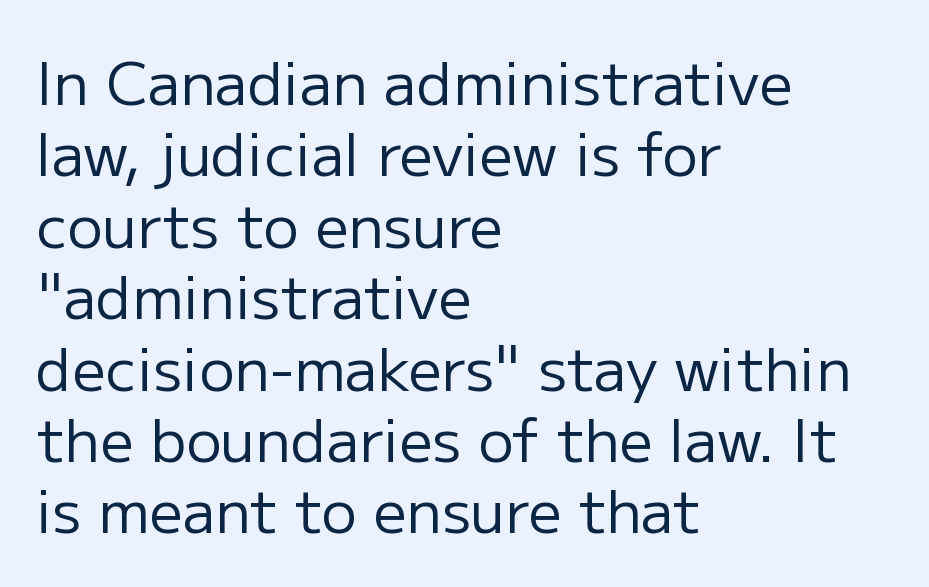
Line starts are locked; line ends wander. Note: no serifs on the glyphs. This sample has the flowing, uneven cadence of proportional lettering. The cut favours lightness, reaching ordinary text weight at its darkest. The font's upright variant was chosen for this text.
